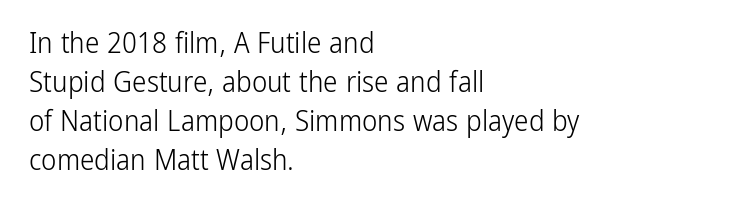
Compared with a typical body face, this is equally light or lighter still. Each row of text sits above clean, open space. This sample has the flowing, uneven cadence of proportional lettering. Nope, no serifs anywhere on these letters. Reading down the block, your eye returns to a fixed left position each line.
